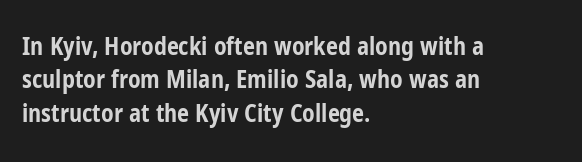
{"italic": "no", "bold": "yes", "underline": "no", "align": "left", "line_spacing": "normal", "line_spacing_ratio": 1.39, "letter_spacing": "normal", "letter_spacing_em": 0.0, "glyph_px": 24}
